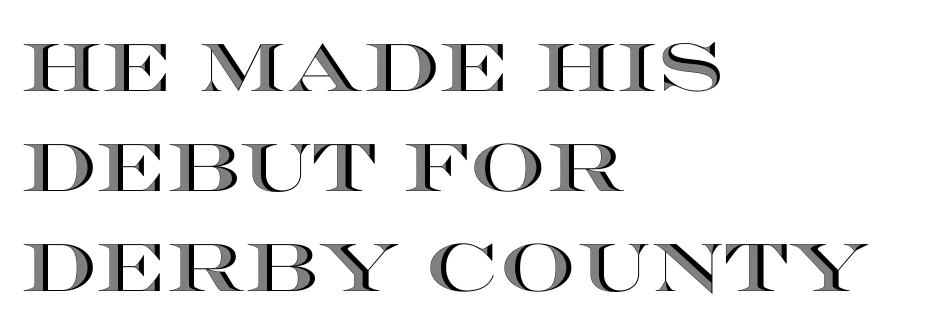
The image shows 67 px wide type, upright; set left-aligned, normal line spacing (1.49x), normal letter spacing, not underlined; a large x-height.
